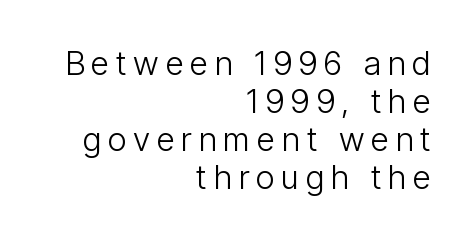
{"serif": "no", "italic": "no", "bold": "no", "weight": "light", "width": "condensed", "stroke_contrast": "low", "x_height": "medium", "monospaced": "no", "underline": "no", "align": "right", "line_spacing": "tight", "line_spacing_ratio": 1.15, "letter_spacing": "wide", "letter_spacing_em": 0.2, "glyph_px": 33}
